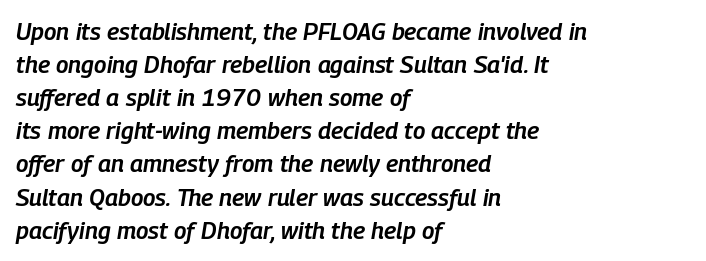
The image shows 24 px text type, italic (leaning right); set left-aligned, normal line spacing (1.38x), normal letter spacing, not underlined.
